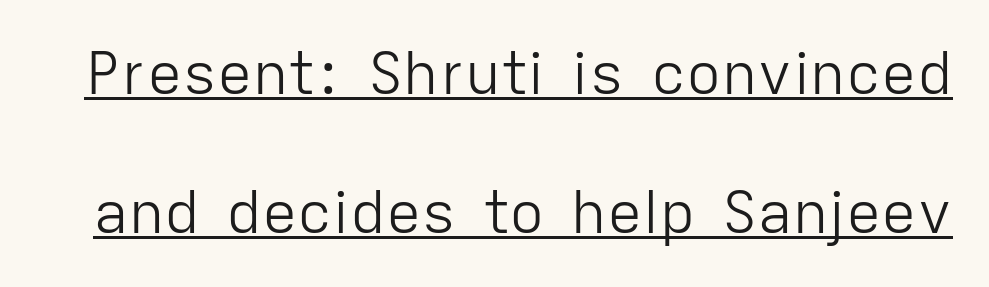
You could fit nearly another row in the gap between these rows. Students, note that the glyphs here touch the page at normal intervals. In terms of posture, this sample is upright. The string is rendered with underlining switched on. Here the designer chose a conventional face with non-uniform glyph widths.
